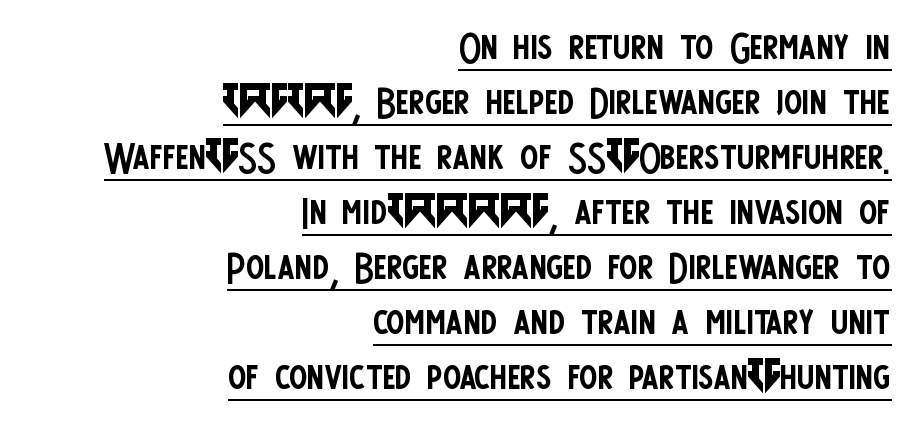
The image shows 54 px regular-weight, condensed sans-serif type, upright; set right-aligned, tight line spacing (1.02x), normal letter spacing, underlined; low stroke contrast and a large x-height.
